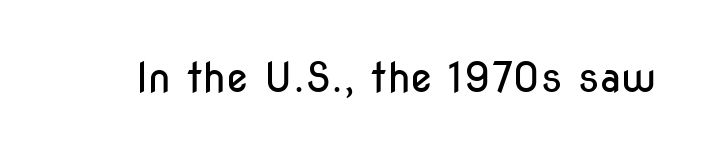
{"serif": "no", "italic": "no", "bold": "no", "weight": "regular", "width": "condensed", "stroke_contrast": "low", "x_height": "medium", "monospaced": "no", "underline": "no", "letter_spacing": "normal", "letter_spacing_em": 0.0, "glyph_px": 41}
